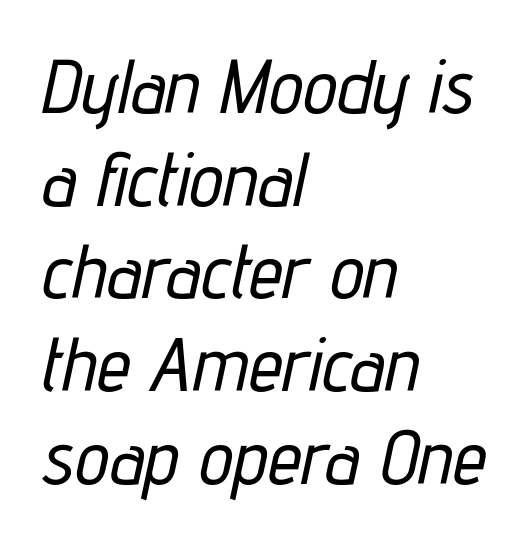
Bare-footed words on every line. Tracking here is standard; glyphs follow each other at the usual distance. Italic? Definitely — the glyphs are oblique. Spacing verdict: proportional, widths tailored to each character. The rag falls on the right side of this text block.
